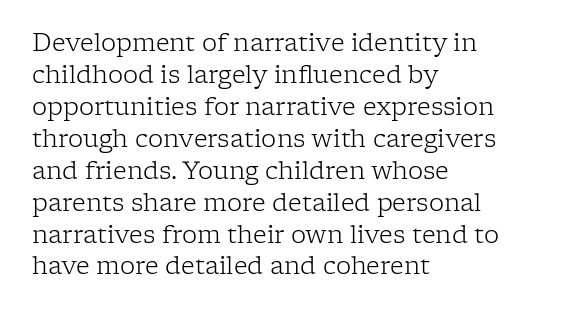
A bare baseline throughout the passage. Does the lettering tilt? It doesn't — this is upright. Leftover space on each line is placed entirely after the last word. Regarding leading, the lines here are spaced in the standard way. Inter-character spacing is left at the font's built-in metrics. Compared with a typical body face, this is equally light or lighter still.
